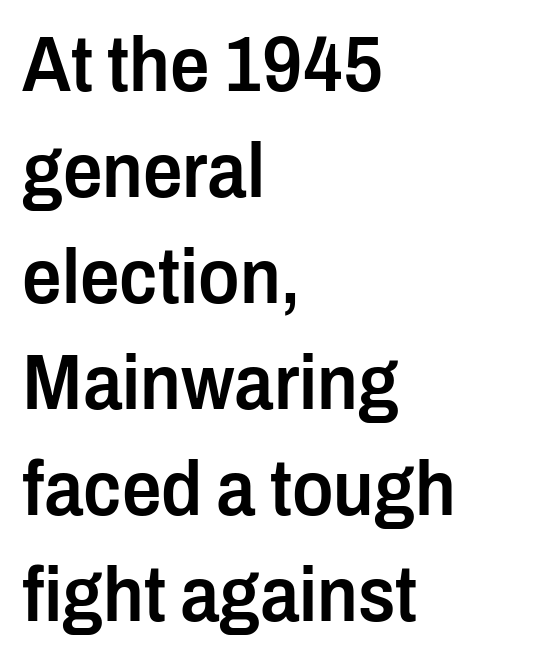
Q: Is the text bold? A: Semi-bold.
Q: Is the text italic (slanted)? A: No, it is upright.
Q: Is the typeface a serif or a sans-serif typeface? A: Sans-serif.
Q: Is the text underlined? A: No.
Q: How is the paragraph aligned? A: Left-aligned.
Q: Is the spacing between letters normal or unusually wide? A: Normal.
Q: Is the spacing between lines tight, normal or loose? A: Normal.
Q: Width (condensed, normal, or wide)? A: Condensed.
Q: Stroke contrast? A: Low.
Q: x-height? A: Medium.
Q: Monospaced? A: No.
